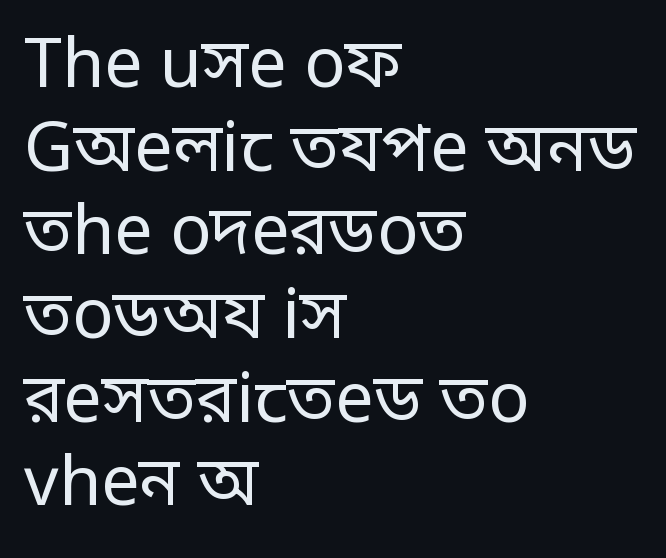
Q: Is the text bold? A: No.
Q: Is the text italic (slanted)? A: No, it is upright.
Q: Is the typeface a serif or a sans-serif typeface? A: Sans-serif.
Q: Is the text underlined? A: No.
Q: How is the paragraph aligned? A: Left-aligned.
Q: Is the spacing between letters normal or unusually wide? A: Normal.
Q: Width (condensed, normal, or wide)? A: Condensed.
Q: Stroke contrast? A: Low.
Q: Monospaced? A: No.
